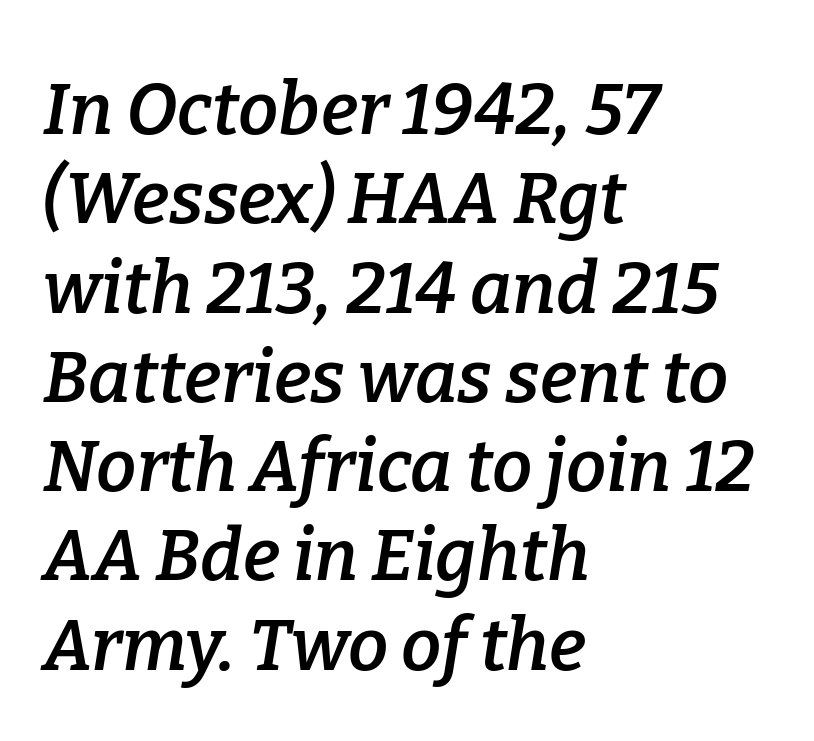
This rendering features lettering with no underline. The text carries the slant typical of an italic or oblique font. Tracking here is standard; glyphs follow each other at the usual distance. Do the characters align in a grid? No, the font is proportional.
